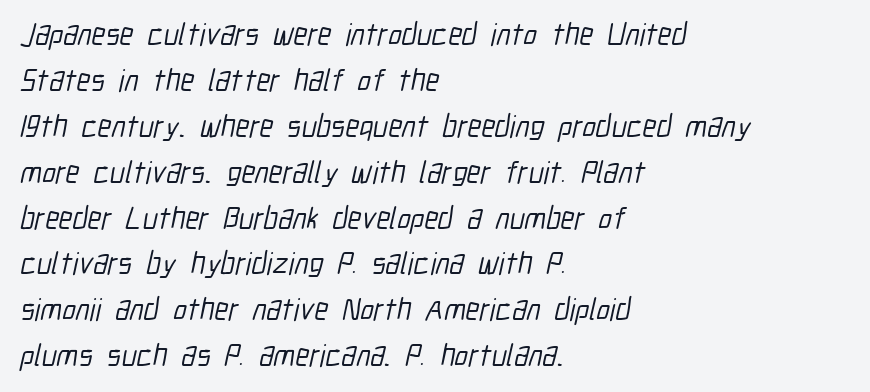
The image shows 31 px condensed sans-serif type; set left-aligned, normal line spacing (1.48x), normal letter spacing, not underlined; low stroke contrast and a medium x-height.
